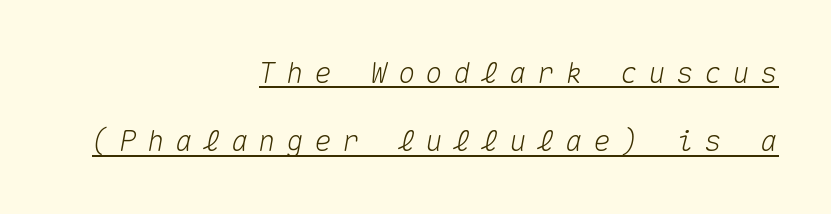
{"italic": "yes", "lean": "right", "slant_degrees": 10, "width": "normal", "stroke_contrast": "medium", "x_height": "medium", "monospaced": "yes", "underline": "yes", "align": "right", "line_spacing": "loose", "line_spacing_ratio": 2.36, "letter_spacing": "wide", "letter_spacing_em": 0.36, "glyph_px": 29}
